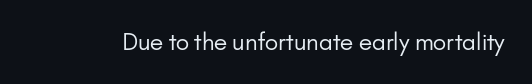
Q: Is the text bold? A: No.
Q: Is the text italic (slanted)? A: No, it is upright.
Q: Is the text underlined? A: No.
Q: Is the spacing between letters normal or unusually wide? A: Normal.
